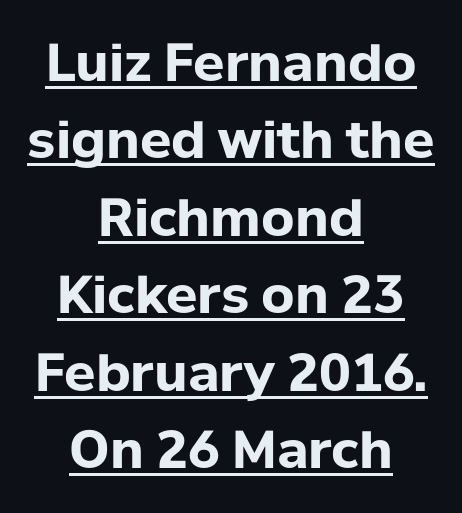
The image shows 52 px bold sans-serif type, upright; set centered, normal line spacing (1.49x), normal letter spacing, underlined; low stroke contrast and a medium x-height.
